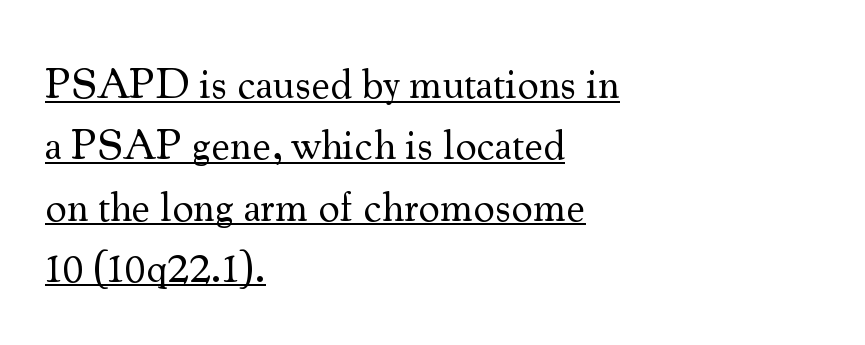
The passage shown stacks its lines at a standard gap. The face used here is seriffed, in the tradition of book romans. The strokes carry an ordinary text weight at most. Here the designer chose a conventional face with non-uniform glyph widths. The typesetter has applied underlining to the passage shown. These lines are set flush left with a ragged right edge.
